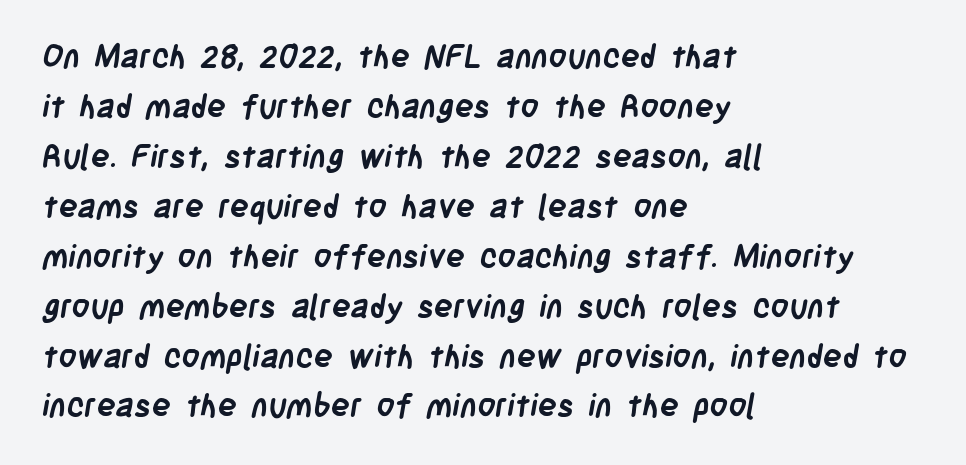
Strong, thick strokes mark this as bold type. Serif or sans? Sans — the stroke terminals are bare. The rendering keeps characters at their native spacing. Each new line begins a customary step beneath the previous one. The gap between lines stays unmarked.
